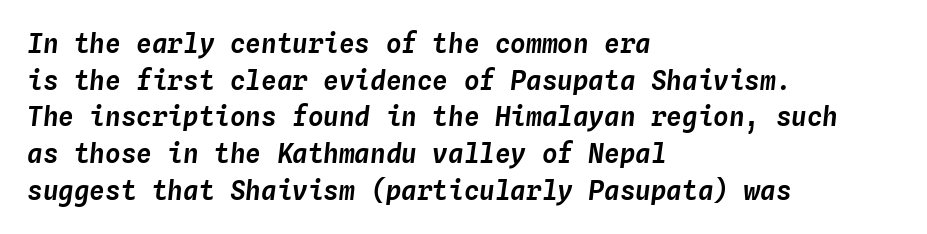
Q: Is the text italic (slanted)? A: Yes, it leans right by about 4 degrees.
Q: Is the text underlined? A: No.
Q: How is the paragraph aligned? A: Left-aligned.
Q: Is the spacing between letters normal or unusually wide? A: Normal.
Q: Is the spacing between lines tight, normal or loose? A: Normal.
